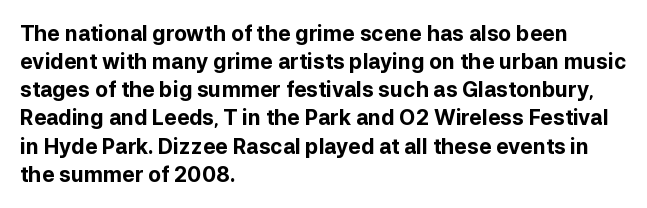
Q: Is the text bold? A: Yes.
Q: Is the text italic (slanted)? A: No, it is upright.
Q: Is the text underlined? A: No.
Q: How is the paragraph aligned? A: Left-aligned.
Q: Is the spacing between letters normal or unusually wide? A: Normal.
Q: Is the spacing between lines tight, normal or loose? A: Normal.
